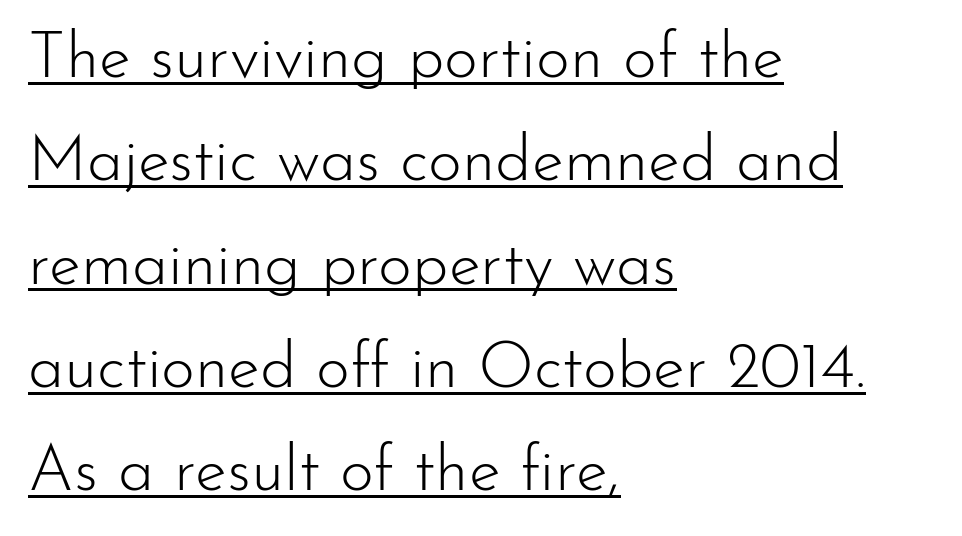
Q: Is the text bold? A: No.
Q: Is the text italic (slanted)? A: No, it is upright.
Q: Is the typeface a serif or a sans-serif typeface? A: Sans-serif.
Q: Is the text underlined? A: Yes.
Q: How is the paragraph aligned? A: Left-aligned.
Q: Is the spacing between letters normal or unusually wide? A: Normal.
Q: Is the spacing between lines tight, normal or loose? A: Normal.
Q: Width (condensed, normal, or wide)? A: Normal.
Q: Stroke contrast? A: Low.
Q: x-height? A: Small.
Q: Monospaced? A: No.
